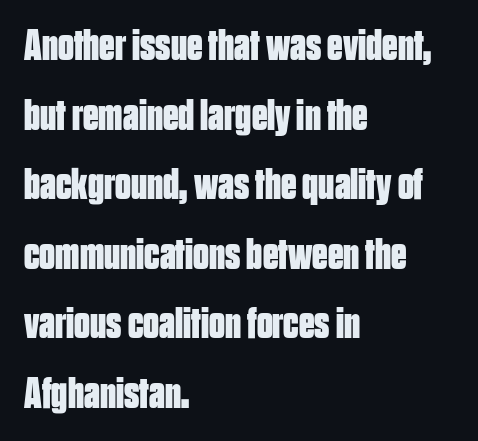
The image shows 44 px bold, condensed sans-serif type, upright; set left-aligned, normal line spacing (1.58x), normal letter spacing, not underlined; low stroke contrast and a large x-height.
